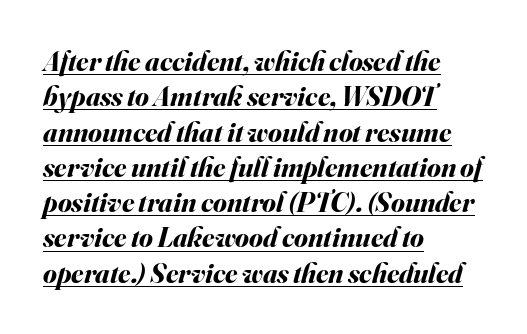
The image shows 28 px bold type, italic (leaning right); set left-aligned, normal line spacing (1.26x), normal letter spacing, underlined; medium stroke contrast and a small x-height.
